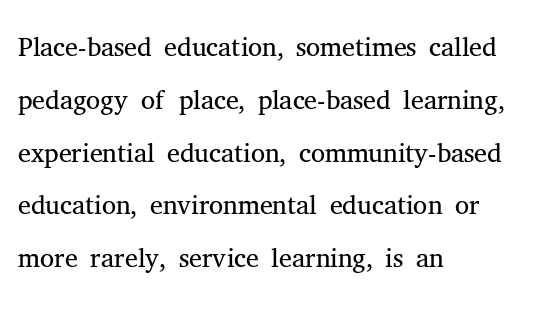
Q: Is the text bold? A: No.
Q: Is the text italic (slanted)? A: No, it is upright.
Q: Is the typeface a serif or a sans-serif typeface? A: Serif.
Q: Is the text underlined? A: No.
Q: How is the paragraph aligned? A: Left-aligned.
Q: Is the spacing between letters normal or unusually wide? A: Normal.
Q: Is the spacing between lines tight, normal or loose? A: Normal.
Q: Width (condensed, normal, or wide)? A: Normal.
Q: Stroke contrast? A: Medium.
Q: x-height? A: Medium.
Q: Monospaced? A: No.
